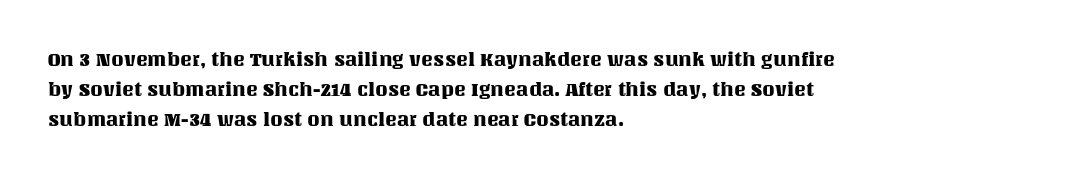
Notice how descenders clear the ascenders below comfortably — that's standard leading. In terms of letterspacing, this is plain default setting. Descender tails drop into unmarked territory. Layout note: lines flush left. The typography opts for an upright posture over an oblique one.
